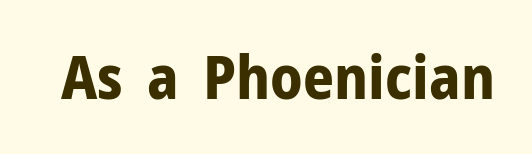
Q: Is the text bold? A: Yes.
Q: Is the text italic (slanted)? A: No, it is upright.
Q: Is the typeface a serif or a sans-serif typeface? A: Sans-serif.
Q: Is the text underlined? A: No.
Q: Is the spacing between letters normal or unusually wide? A: Normal.
Q: Width (condensed, normal, or wide)? A: Normal.
Q: Stroke contrast? A: Low.
Q: x-height? A: Medium.
Q: Monospaced? A: No.
